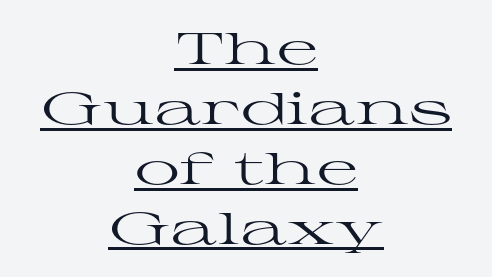
Q: Is the text bold? A: No.
Q: Is the text italic (slanted)? A: No, it is upright.
Q: Is the typeface a serif or a sans-serif typeface? A: Serif.
Q: Is the text underlined? A: Yes.
Q: How is the paragraph aligned? A: Centered.
Q: Is the spacing between letters normal or unusually wide? A: Normal.
Q: Is the spacing between lines tight, normal or loose? A: Normal.
Q: Width (condensed, normal, or wide)? A: Wide.
Q: Stroke contrast? A: High.
Q: x-height? A: Medium.
Q: Monospaced? A: No.
